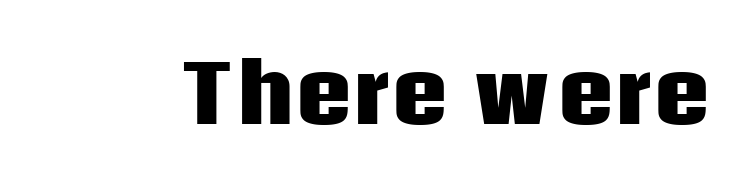
The image shows 79 px heavy sans-serif type, upright; set normal letter spacing, not underlined; low stroke contrast and a large x-height.
